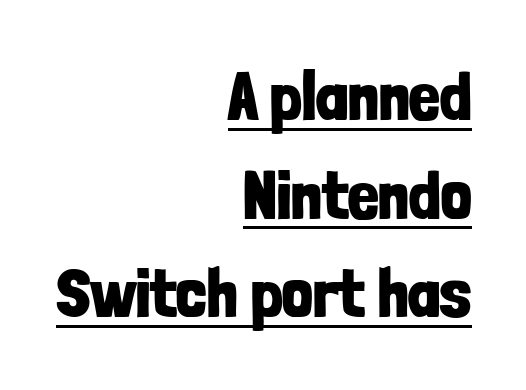
{"serif": "no", "italic": "no", "bold": "yes", "weight": "bold", "width": "condensed", "stroke_contrast": "low", "x_height": "medium", "monospaced": "no", "underline": "yes", "align": "right", "line_spacing": "normal", "line_spacing_ratio": 1.45, "letter_spacing": "normal", "letter_spacing_em": 0.0, "glyph_px": 68}
